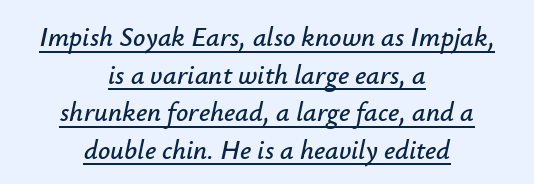
The image shows 27 px text type, italic (leaning right); set centered, normal line spacing (1.39x), normal letter spacing, underlined.
